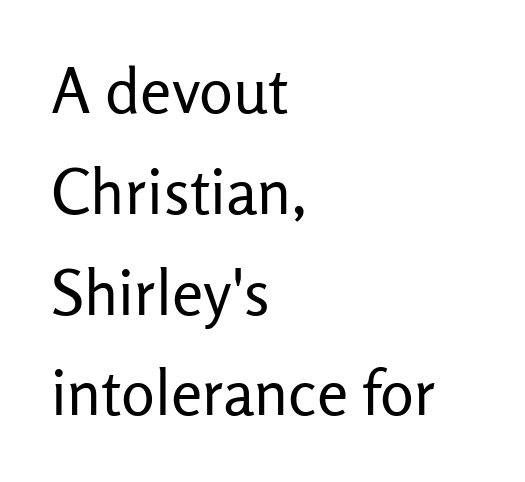
The image shows 63 px regular-weight sans-serif type, upright; set left-aligned, normal line spacing (1.6x), normal letter spacing, not underlined; low stroke contrast and a medium x-height.
